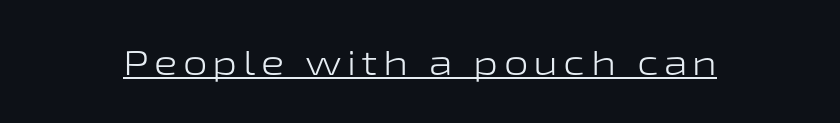
Q: Is the text bold? A: No.
Q: Is the text italic (slanted)? A: No, it is upright.
Q: Is the typeface a serif or a sans-serif typeface? A: Sans-serif.
Q: Is the text underlined? A: Yes.
Q: Width (condensed, normal, or wide)? A: Wide.
Q: Stroke contrast? A: Low.
Q: x-height? A: Medium.
Q: Monospaced? A: No.
